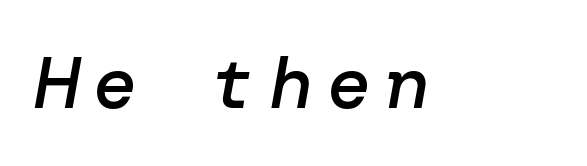
{"italic": "yes", "lean": "right", "slant_degrees": 10, "bold": "semi", "weight": "semibold", "width": "normal", "stroke_contrast": "low", "x_height": "medium", "underline": "no", "letter_spacing": "wide", "letter_spacing_em": 0.2, "glyph_px": 73}
